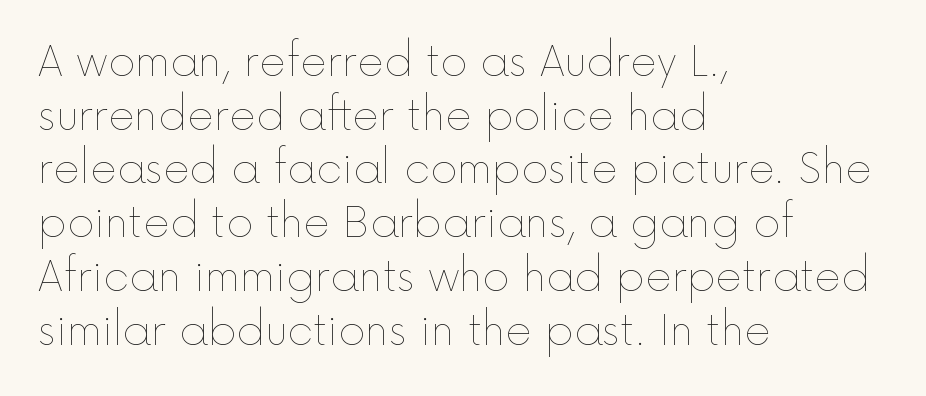
Summary of vertical rhythm: regular, with standard interline spacing. The strokes are not fattened; the text isn't bold. Does the lettering tilt? It doesn't — this is upright. Character widths vary here, with narrow letters taking less room than wide ones. Line beginnings align vertically; line endings do not. The gaps between neighbouring characters are ordinary and unremarkable.
